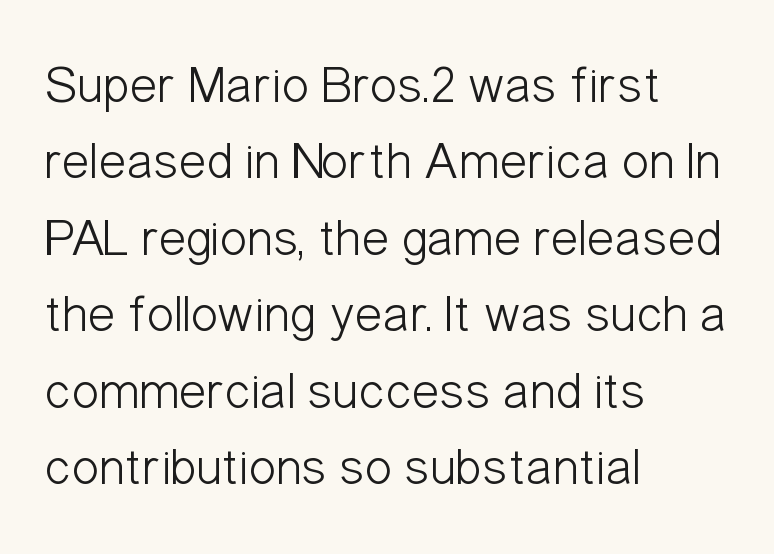
Q: Is the text bold? A: No.
Q: Is the text italic (slanted)? A: No, it is upright.
Q: Is the typeface a serif or a sans-serif typeface? A: Sans-serif.
Q: Is the text underlined? A: No.
Q: How is the paragraph aligned? A: Left-aligned.
Q: Is the spacing between letters normal or unusually wide? A: Normal.
Q: Is the spacing between lines tight, normal or loose? A: Normal.
Q: Width (condensed, normal, or wide)? A: Condensed.
Q: Stroke contrast? A: Low.
Q: x-height? A: Medium.
Q: Monospaced? A: No.
